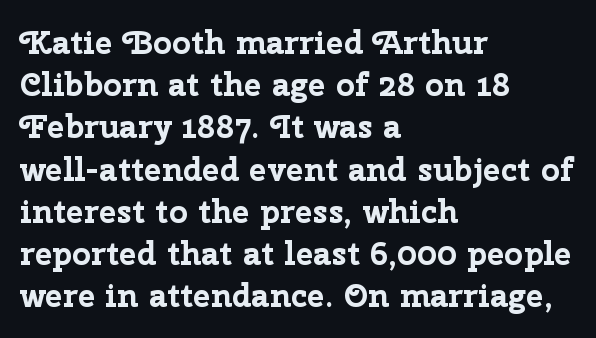
The image shows 33 px bold sans-serif type, upright; set left-aligned, normal line spacing (1.28x), normal letter spacing, not underlined; low stroke contrast and a medium x-height.
